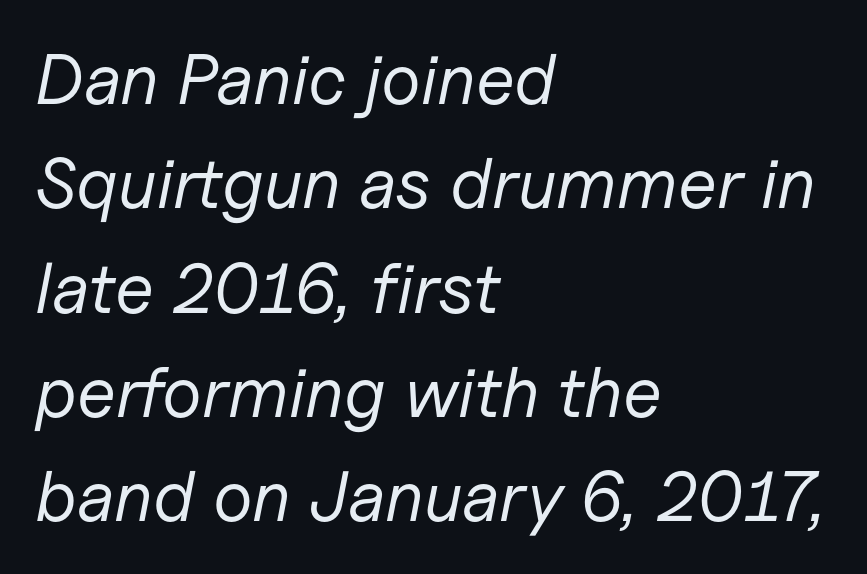
The image shows 71 px regular-weight type, italic (leaning right); set left-aligned, normal line spacing (1.47x), normal letter spacing, not underlined; low stroke contrast and a medium x-height.
